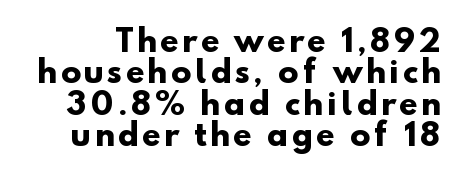
The image shows 30 px heavy sans-serif type; set tight line spacing (1.05x), not underlined; low stroke contrast and a small x-height.
